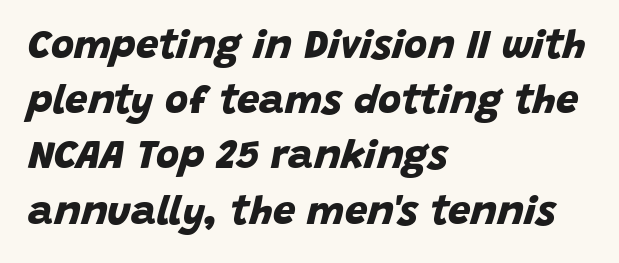
{"serif": "no", "bold": "yes", "weight": "bold", "width": "normal", "stroke_contrast": "low", "x_height": "large", "monospaced": "no", "underline": "no", "align": "left", "line_spacing": "normal", "line_spacing_ratio": 1.38, "letter_spacing": "normal", "letter_spacing_em": 0.0, "glyph_px": 40}
